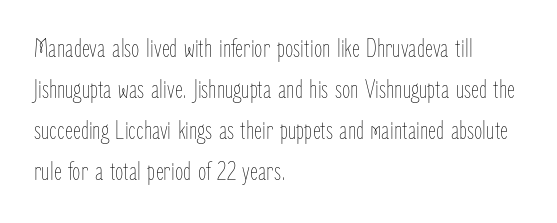
{"italic": "no", "bold": "no", "underline": "no", "align": "left", "line_spacing": "normal", "line_spacing_ratio": 1.52, "letter_spacing": "normal", "letter_spacing_em": 0.0, "glyph_px": 27}
